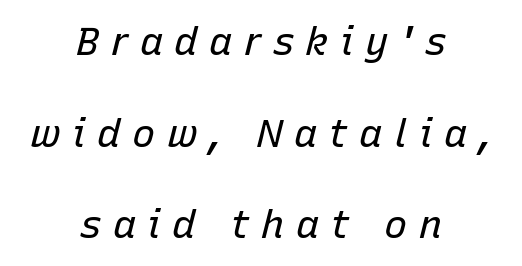
Q: Is the text bold? A: No.
Q: Is the text italic (slanted)? A: Yes, it leans right by about 15 degrees.
Q: Is the text underlined? A: No.
Q: How is the paragraph aligned? A: Centered.
Q: Is the spacing between letters normal or unusually wide? A: Unusually wide.
Q: Is the spacing between lines tight, normal or loose? A: Loose.
Q: Width (condensed, normal, or wide)? A: Normal.
Q: Stroke contrast? A: Low.
Q: x-height? A: Medium.
Q: Monospaced? A: No.
